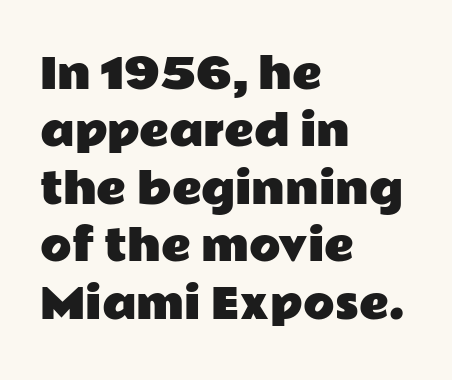
Q: Is the text italic (slanted)? A: No, it is upright.
Q: Is the typeface a serif or a sans-serif typeface? A: Sans-serif.
Q: Is the text underlined? A: No.
Q: How is the paragraph aligned? A: Left-aligned.
Q: Is the spacing between letters normal or unusually wide? A: Normal.
Q: Is the spacing between lines tight, normal or loose? A: Normal.
Q: Width (condensed, normal, or wide)? A: Wide.
Q: Stroke contrast? A: Low.
Q: x-height? A: Medium.
Q: Monospaced? A: No.
